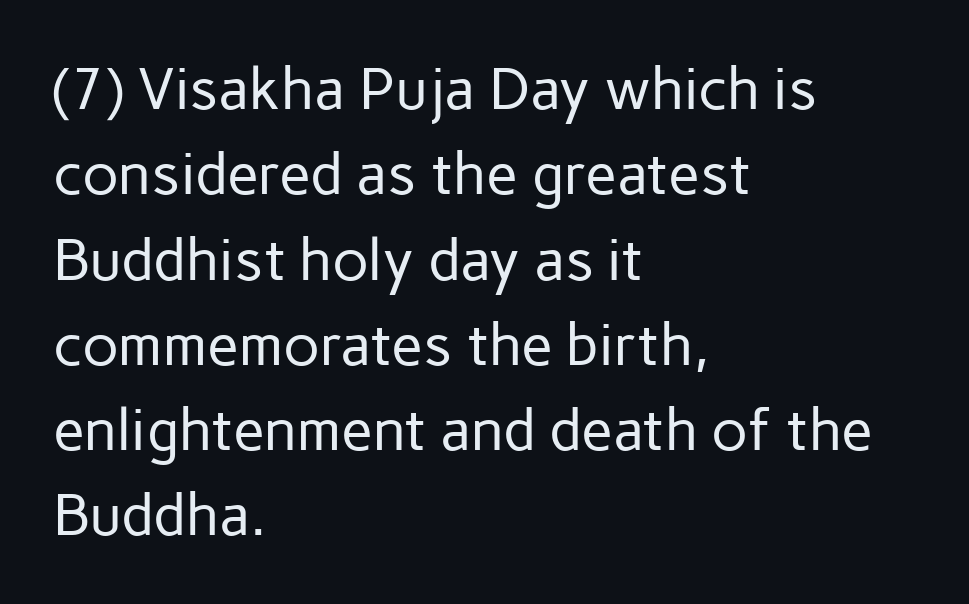
In terms of letterspacing, this is plain default setting. These lines are rendered in a variable-pitch font. The line-height multiplier appears to be the usual default. A sans-serif font was chosen for this passage.
